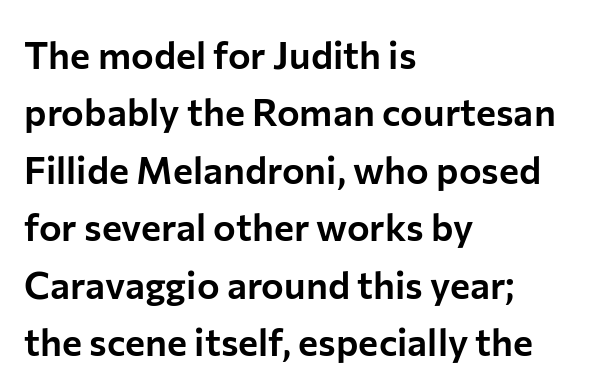
{"serif": "no", "italic": "no", "width": "normal", "stroke_contrast": "low", "x_height": "medium", "monospaced": "no", "underline": "no", "align": "left", "line_spacing": "normal", "line_spacing_ratio": 1.51, "letter_spacing": "normal", "letter_spacing_em": 0.0, "glyph_px": 38}
